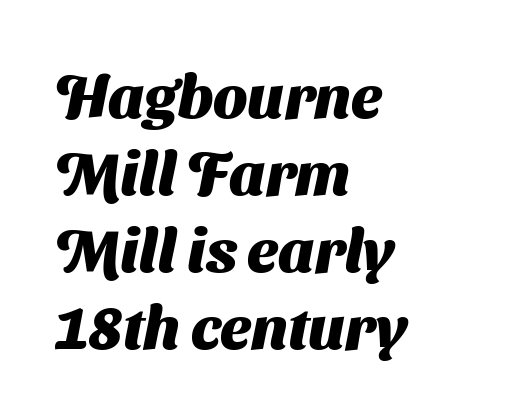
{"serif": "no", "bold": "yes", "weight": "heavy", "width": "normal", "stroke_contrast": "medium", "x_height": "medium", "monospaced": "no", "underline": "no", "align": "left", "line_spacing": "normal", "line_spacing_ratio": 1.26, "letter_spacing": "normal", "letter_spacing_em": 0.0, "glyph_px": 61}
